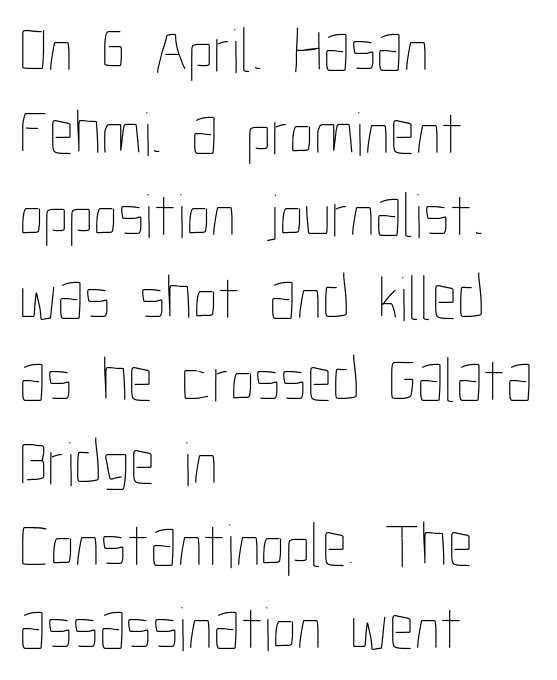
{"italic": "no", "bold": "no", "weight": "thin", "width": "condensed", "stroke_contrast": "low", "x_height": "medium", "monospaced": "no", "underline": "no", "align": "left", "line_spacing": "normal", "line_spacing_ratio": 1.31, "letter_spacing": "normal", "letter_spacing_em": 0.0, "glyph_px": 63}
